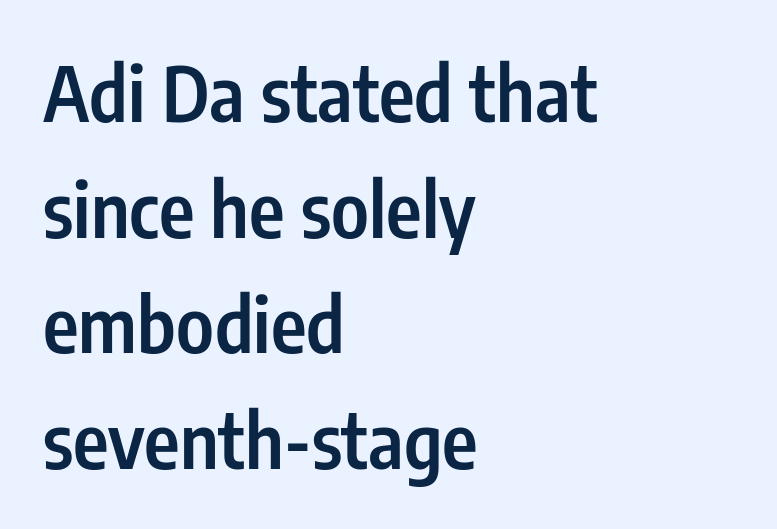
Compared with typical paragraphs, the rows here are spaced about the same. Font category for this specimen: sans-serif. Line beginnings align vertically; line endings do not. Is this a fixed-width face? No — the glyphs have proportional, varying widths. Compared with an ordinary text face, these strokes are moderately heavier — a semibold.
